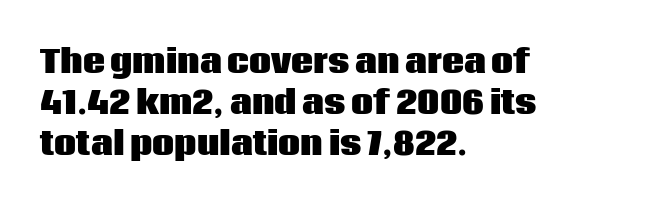
{"serif": "no", "italic": "no", "bold": "yes", "weight": "heavy", "width": "normal", "stroke_contrast": "low", "x_height": "large", "monospaced": "no", "underline": "no", "align": "left", "line_spacing": "normal", "line_spacing_ratio": 1.33, "letter_spacing": "normal", "letter_spacing_em": 0.0, "glyph_px": 31}
